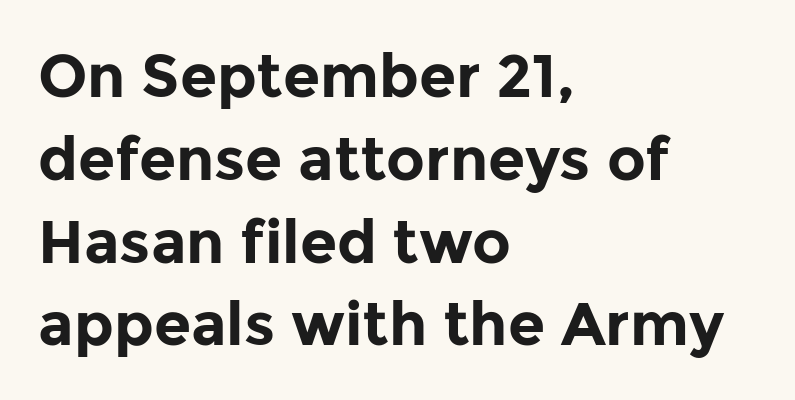
Q: Is the text bold? A: Yes.
Q: Is the text italic (slanted)? A: No, it is upright.
Q: Is the typeface a serif or a sans-serif typeface? A: Sans-serif.
Q: Is the text underlined? A: No.
Q: How is the paragraph aligned? A: Left-aligned.
Q: Is the spacing between letters normal or unusually wide? A: Normal.
Q: Is the spacing between lines tight, normal or loose? A: Normal.
Q: Width (condensed, normal, or wide)? A: Normal.
Q: Stroke contrast? A: Low.
Q: x-height? A: Medium.
Q: Monospaced? A: No.
